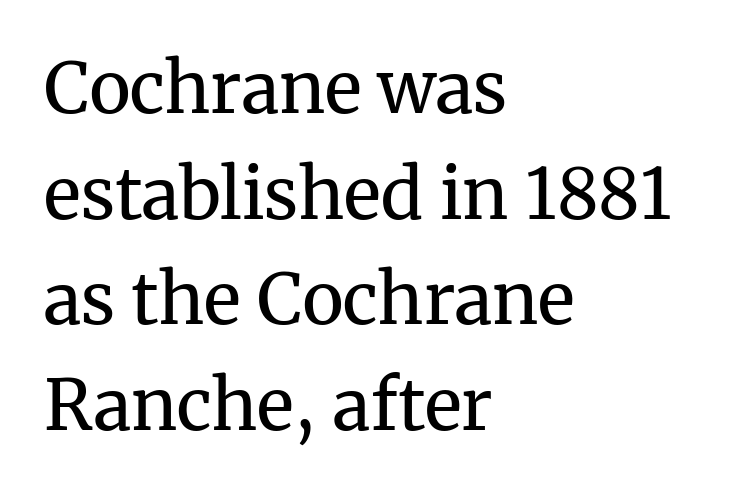
The image shows 70 px regular-weight serif type, upright; set left-aligned, normal line spacing (1.51x), normal letter spacing, not underlined; medium stroke contrast and a medium x-height.
